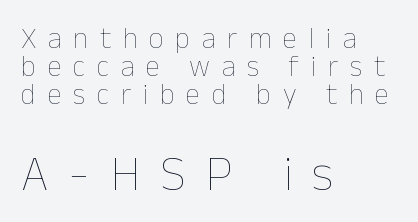
Q: Is the text bold? A: No.
Q: Is the text italic (slanted)? A: No, it is upright.
Q: Is the text underlined? A: No.
Q: How is the paragraph aligned? A: Left-aligned.
Q: Is the spacing between letters normal or unusually wide? A: Unusually wide.
Q: Is the spacing between lines tight, normal or loose? A: Tight.
Q: Which block of text is set in a larger size, the first (top) or the second (bottom)? A: The second (bottom) one.
Q: Width (condensed, normal, or wide)? A: Normal.
Q: Stroke contrast? A: Low.
Q: x-height? A: Medium.
Q: Monospaced? A: No.
